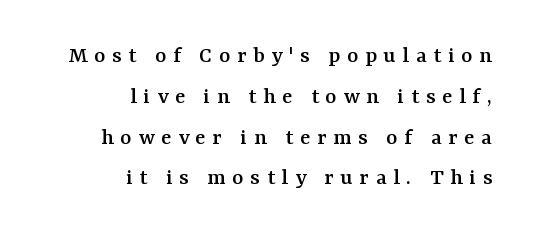
Q: Is the text italic (slanted)? A: No, it is upright.
Q: Is the text underlined? A: No.
Q: How is the paragraph aligned? A: Right-aligned.
Q: Is the spacing between letters normal or unusually wide? A: Unusually wide.
Q: Is the spacing between lines tight, normal or loose? A: Normal.
